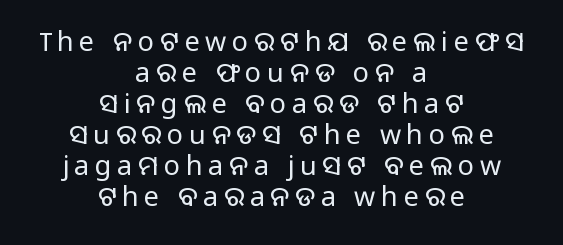
{"italic": "no", "bold": "no", "underline": "no", "align": "center", "line_spacing": "tight", "line_spacing_ratio": 1.15, "letter_spacing": "wide", "letter_spacing_em": 0.21, "glyph_px": 27}
